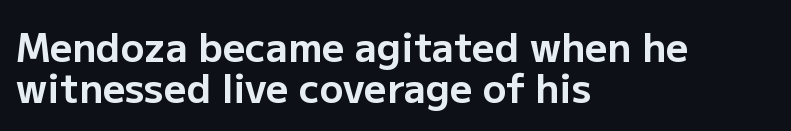
The image shows 39 px bold sans-serif type, upright; set left-aligned, tight line spacing (1.04x), normal letter spacing, not underlined; low stroke contrast and a medium x-height.
